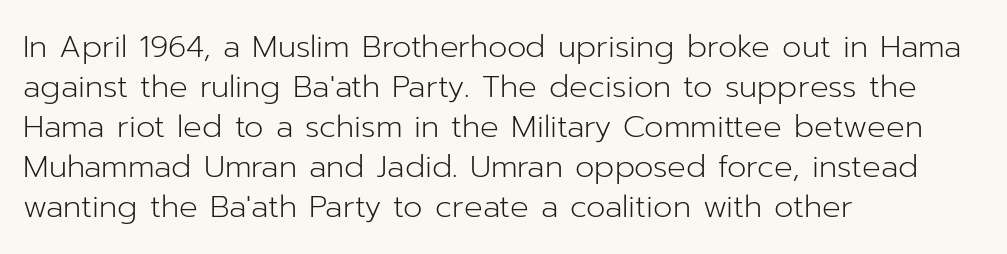
Grotesque or geometric, the face here clearly has no serifs. If you drew a ruler down the left edge, every line would touch it. This sample has the flowing, uneven cadence of proportional lettering. The area under the type is left untouched.
